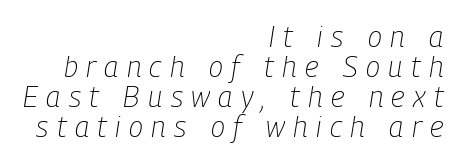
{"italic": "yes", "lean": "right", "slant_degrees": 9, "bold": "no", "weight": "light", "width": "condensed", "stroke_contrast": "low", "x_height": "medium", "monospaced": "no", "underline": "no", "align": "right", "line_spacing": "tight", "line_spacing_ratio": 1.03, "letter_spacing": "wide", "letter_spacing_em": 0.29, "glyph_px": 29}
